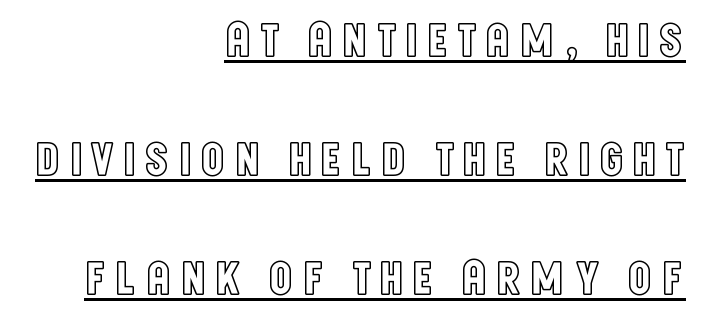
The image shows 50 px condensed type, upright; set right-aligned, loose line spacing (2.38x), underlined; a large x-height.
